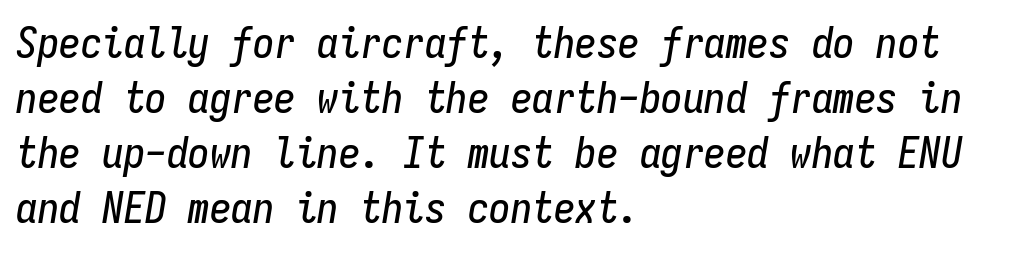
Fixed-width glyphs throughout — classic coding-font behaviour. There is no visible air inserted between adjacent glyphs. The area under the type is left untouched. Does the copy run flush right? No — it runs flush left. If you measured baseline to baseline, you'd find a middling distance. Italic: yes, the glyphs are oblique.
